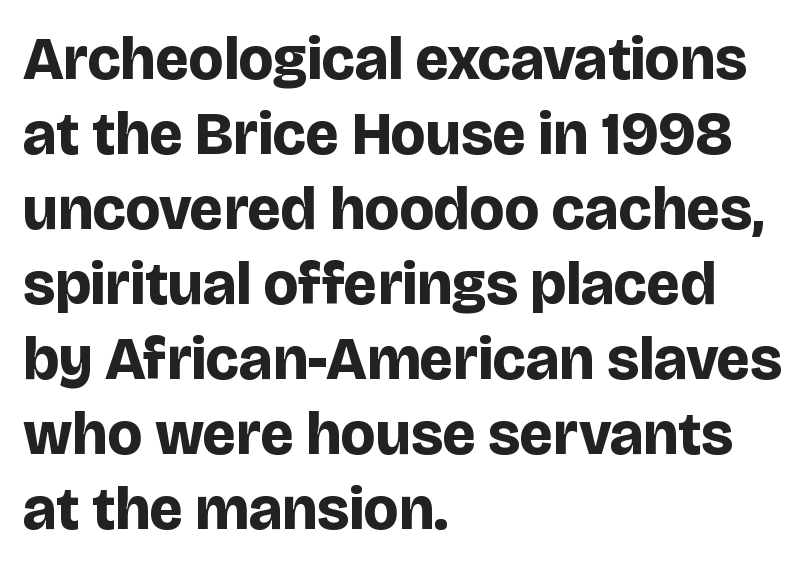
The passage shown is typed in a proportional face where columns would drift. The horizontal fit of the characters is conventional and even. Nobody drew a line under any word here. Typographic density is high because the face is bold. Does the lettering tilt? It doesn't — this is upright.
